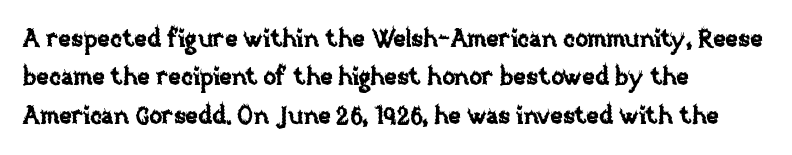
How would I describe the line gaps? Plain and ordinary. Teacher's note: observe the even left margin — that is flush-left alignment. Decoration check: the copy has no underline. Characters follow at the spacing the type designer built in. Is there any slant? The stems are plumb.
